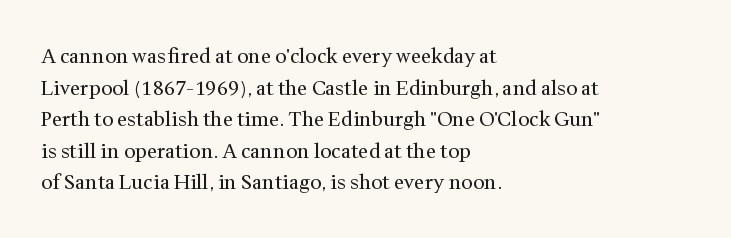
Q: Is the text bold? A: No.
Q: Is the text italic (slanted)? A: No, it is upright.
Q: Is the text underlined? A: No.
Q: How is the paragraph aligned? A: Left-aligned.
Q: Is the spacing between letters normal or unusually wide? A: Normal.
Q: Is the spacing between lines tight, normal or loose? A: Normal.
